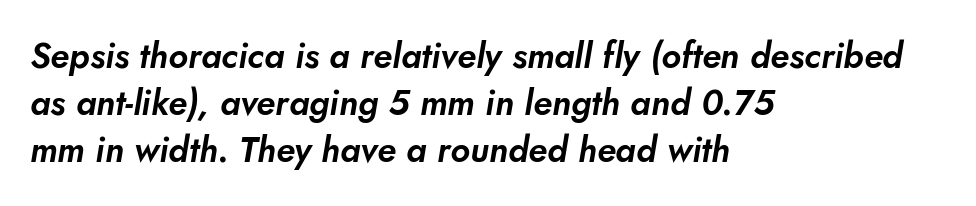
{"serif": "no", "width": "normal", "stroke_contrast": "low", "x_height": "small", "monospaced": "no", "underline": "no", "align": "left", "line_spacing": "normal", "line_spacing_ratio": 1.34, "letter_spacing": "normal", "letter_spacing_em": 0.0, "glyph_px": 35}
